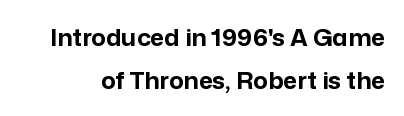
{"italic": "no", "bold": "yes", "underline": "no", "line_spacing_ratio": 1.79, "letter_spacing": "normal", "letter_spacing_em": 0.0, "glyph_px": 24}
